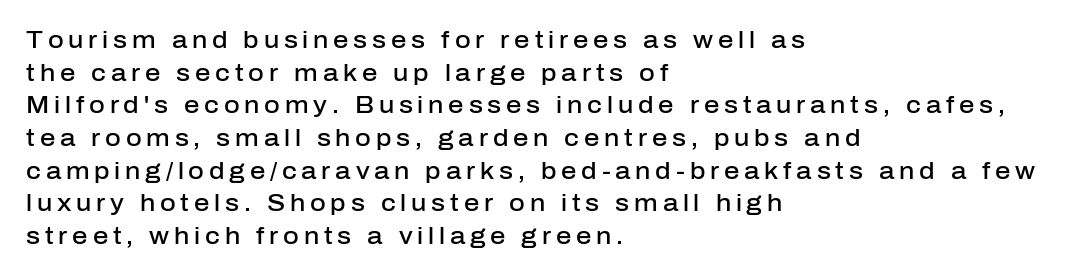
{"italic": "no", "bold": "semi", "underline": "no", "align": "left", "line_spacing": "normal", "line_spacing_ratio": 1.36, "letter_spacing": "wide", "letter_spacing_em": 0.2, "glyph_px": 24}
